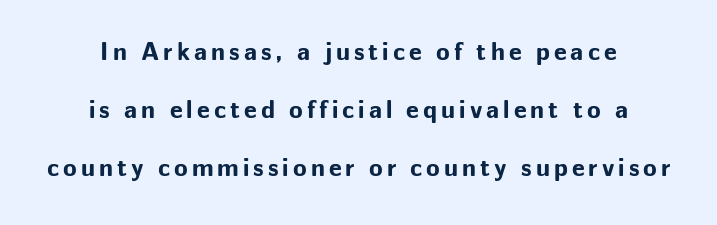
The image shows 25 px bold type, upright; set centered, loose line spacing (2.33x), not underlined.
